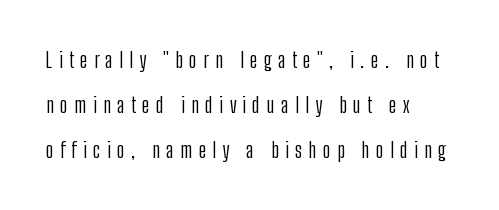
{"italic": "no", "bold": "no", "underline": "no", "align": "left", "line_spacing": "loose", "line_spacing_ratio": 2.05, "letter_spacing": "wide", "letter_spacing_em": 0.28, "glyph_px": 22}
